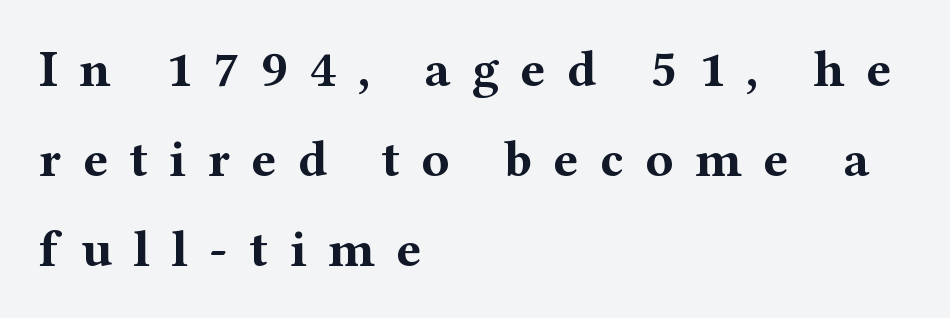
{"serif": "yes", "italic": "no", "bold": "yes", "weight": "bold", "width": "wide", "stroke_contrast": "medium", "x_height": "medium", "monospaced": "no", "underline": "no", "align": "left", "line_spacing_ratio": 1.73, "letter_spacing": "wide", "letter_spacing_em": 0.41, "glyph_px": 52}
